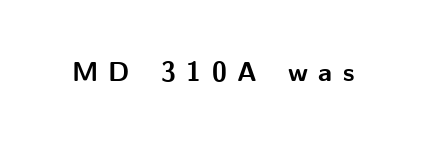
{"italic": "no", "bold": "yes", "underline": "no", "letter_spacing": "wide", "letter_spacing_em": 0.39, "glyph_px": 27}
